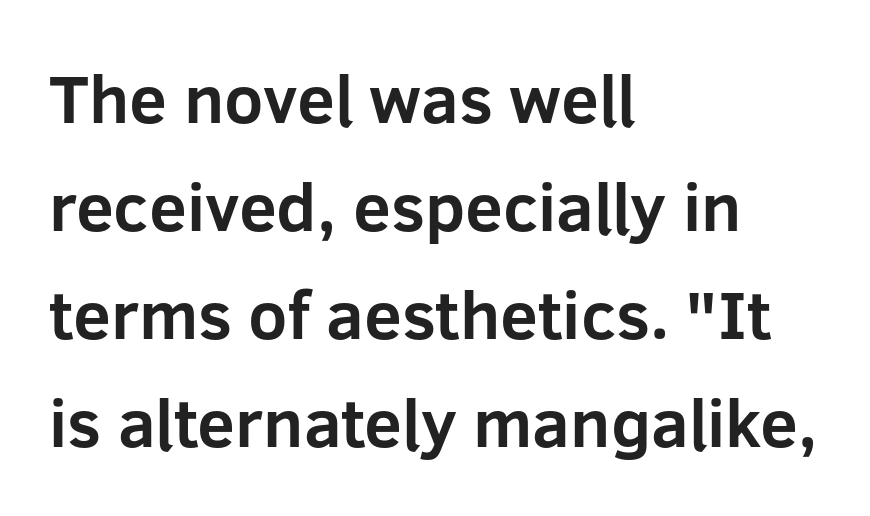
The image shows 68 px bold sans-serif type, upright; set left-aligned, normal line spacing (1.59x), normal letter spacing, not underlined; low stroke contrast and a medium x-height.
